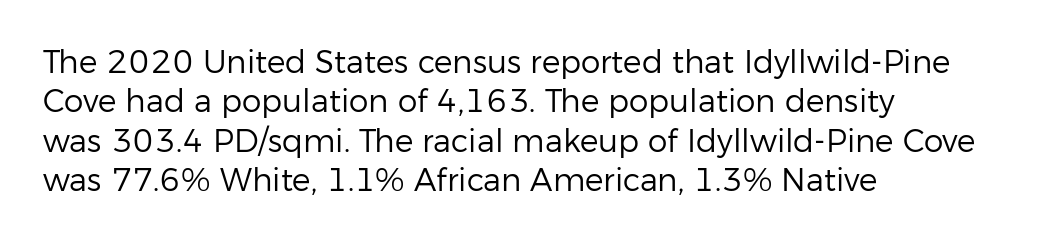
{"serif": "no", "italic": "no", "bold": "no", "weight": "regular", "width": "normal", "stroke_contrast": "low", "x_height": "medium", "monospaced": "no", "underline": "no", "align": "left", "line_spacing": "normal", "line_spacing_ratio": 1.27, "letter_spacing": "normal", "letter_spacing_em": 0.0, "glyph_px": 31}
